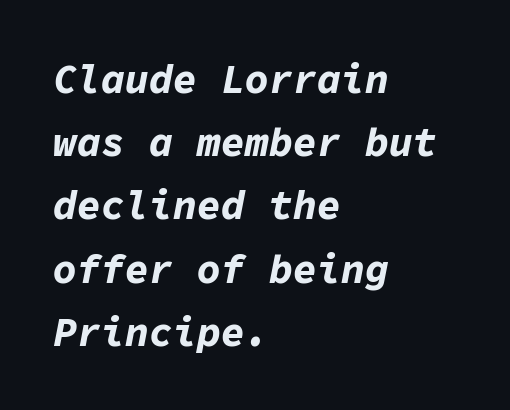
Q: Is the text bold? A: Yes.
Q: Is the text italic (slanted)? A: Yes, it leans right by about 11 degrees.
Q: Is the text underlined? A: No.
Q: How is the paragraph aligned? A: Left-aligned.
Q: Is the spacing between letters normal or unusually wide? A: Normal.
Q: Is the spacing between lines tight, normal or loose? A: Normal.
Q: Width (condensed, normal, or wide)? A: Normal.
Q: Stroke contrast? A: Low.
Q: x-height? A: Medium.
Q: Monospaced? A: Yes.
